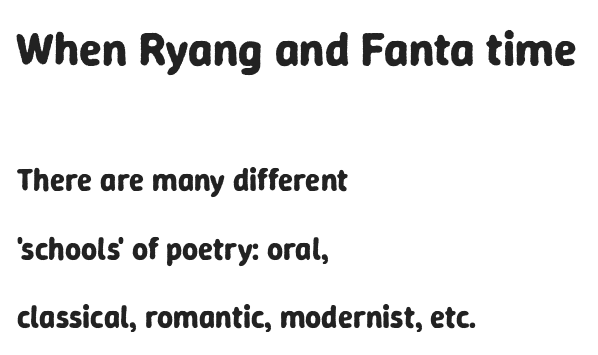
{"serif": "no", "italic": "no", "bold": "yes", "weight": "bold", "width": "normal", "stroke_contrast": "low", "x_height": "medium", "monospaced": "no", "underline": "no", "align": "left", "line_spacing": "loose", "line_spacing_ratio": 2.21, "letter_spacing": "normal", "letter_spacing_em": 0.0, "larger_block": "first", "size_ratio": 1.52, "glyph_px": 47}
